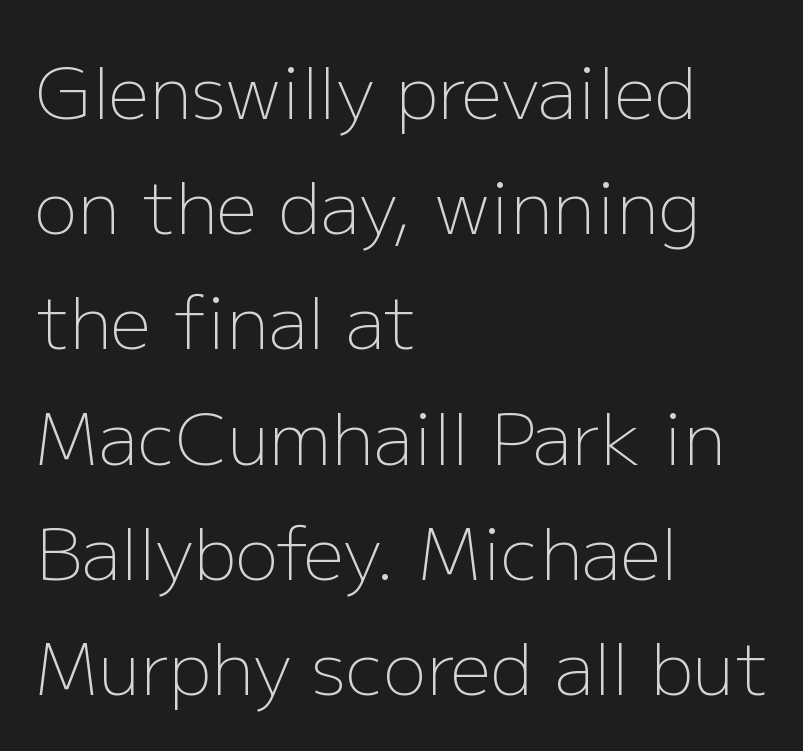
The image shows 72 px light sans-serif type, upright; set left-aligned, normal line spacing (1.6x), normal letter spacing, not underlined; low stroke contrast and a medium x-height.
